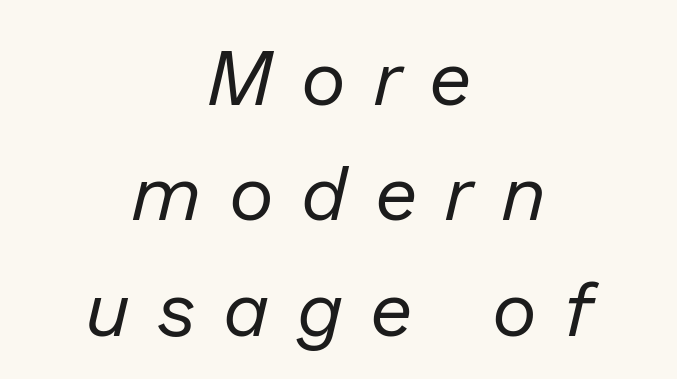
The space between consecutive lines is moderate. The area under the type is left untouched. Caption: multi-line text, centered on the measure. There is plenty of visible air inserted between adjacent glyphs.
